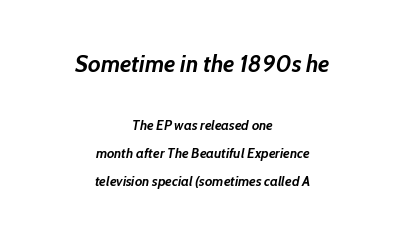
Typesetter's note — upper block bumped up in size, lower block left smaller. Does the lettering tilt? It does — this is italic. Airy leading. Nobody touched the tracking dial on this one. Centered paragraph, ragged on both sides.
